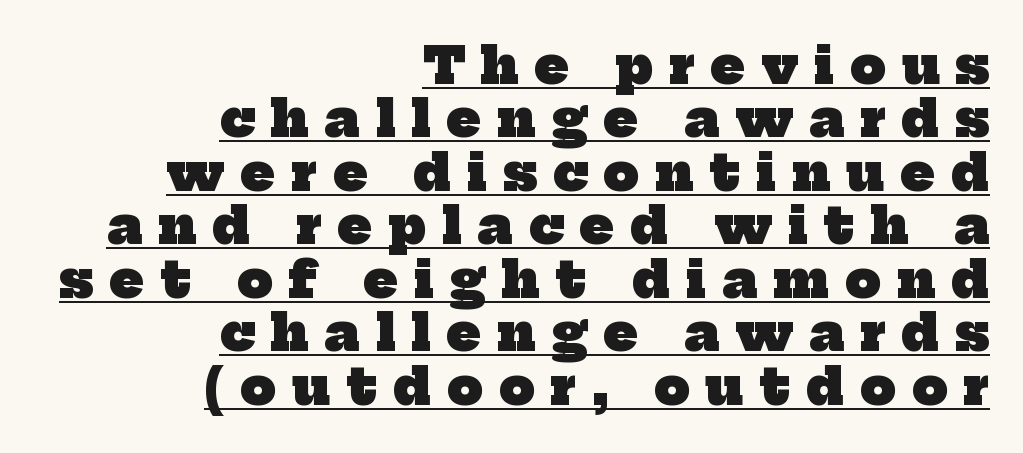
The image shows 50 px heavy serif type; set right-aligned, tight line spacing (1.07x), unusually wide letter spacing (+0.32 em), underlined; low stroke contrast and a medium x-height.
